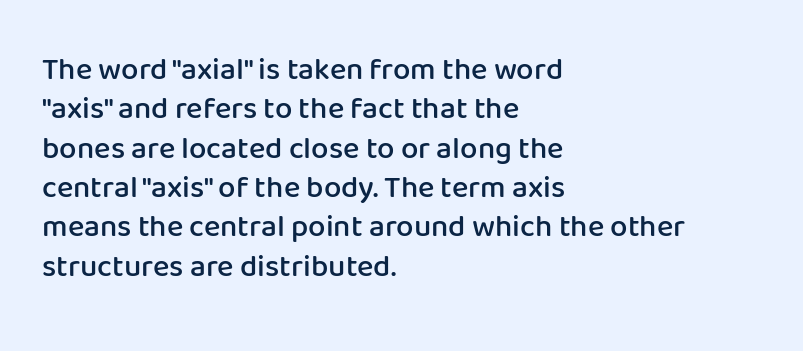
The image shows 31 px semibold sans-serif type, upright; set left-aligned, normal line spacing (1.27x), normal letter spacing, not underlined; low stroke contrast and a medium x-height.
